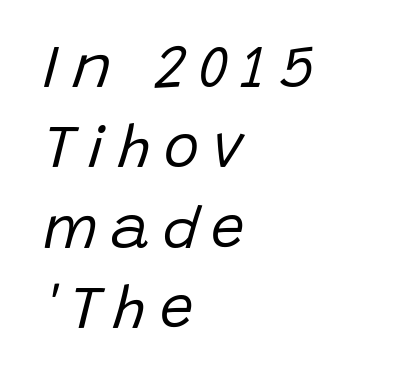
The image shows 60 px regular-weight type, italic (leaning right); set left-aligned, normal line spacing (1.34x), unusually wide letter spacing (+0.21 em), not underlined; low stroke contrast and a large x-height.
